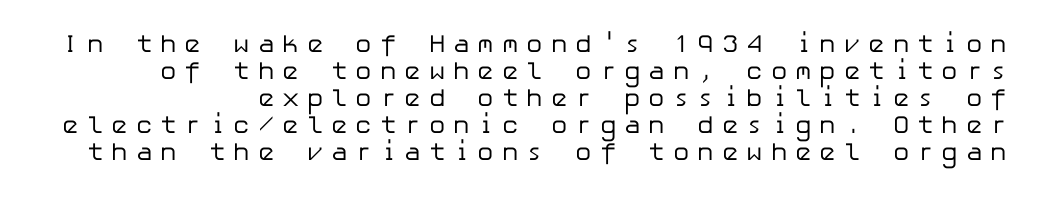
The image shows 25 px text type, upright; set tight line spacing (1.08x), unusually wide letter spacing (+0.31 em), not underlined.
